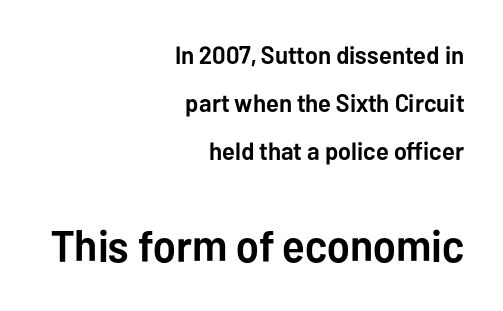
The image shows 44 px semibold sans-serif type, upright; set right-aligned, loose line spacing (1.92x), normal letter spacing, not underlined; the second (bottom) block is 1.76x larger; low stroke contrast and a medium x-height.
